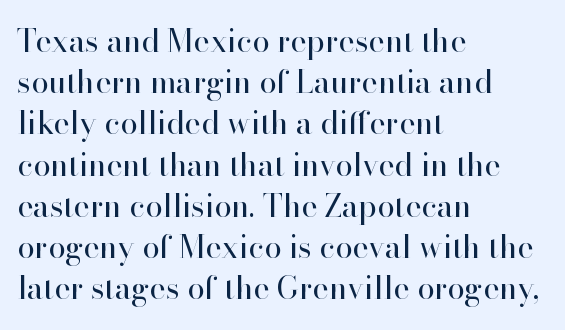
Q: Is the text bold? A: No.
Q: Is the text italic (slanted)? A: No, it is upright.
Q: Is the typeface a serif or a sans-serif typeface? A: Serif.
Q: Is the text underlined? A: No.
Q: How is the paragraph aligned? A: Left-aligned.
Q: Is the spacing between letters normal or unusually wide? A: Normal.
Q: Is the spacing between lines tight, normal or loose? A: Normal.
Q: Width (condensed, normal, or wide)? A: Normal.
Q: Stroke contrast? A: High.
Q: x-height? A: Small.
Q: Monospaced? A: No.
